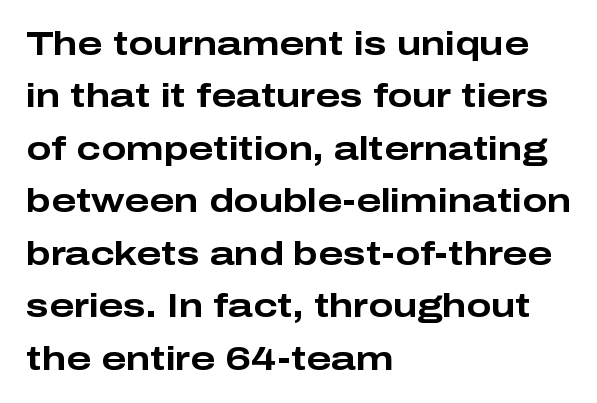
This block has exactly the height ordinary leading produces. No italicization has been applied; the sample stays upright. Its strokes are broad and dark, the hallmark of bold type. Check where the strokes stop: nothing finishes them off — pure sans.
